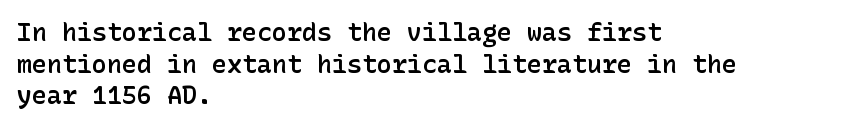
{"italic": "no", "bold": "semi", "underline": "no", "align": "left", "line_spacing": "normal", "line_spacing_ratio": 1.27, "letter_spacing": "normal", "letter_spacing_em": 0.0, "glyph_px": 25}
